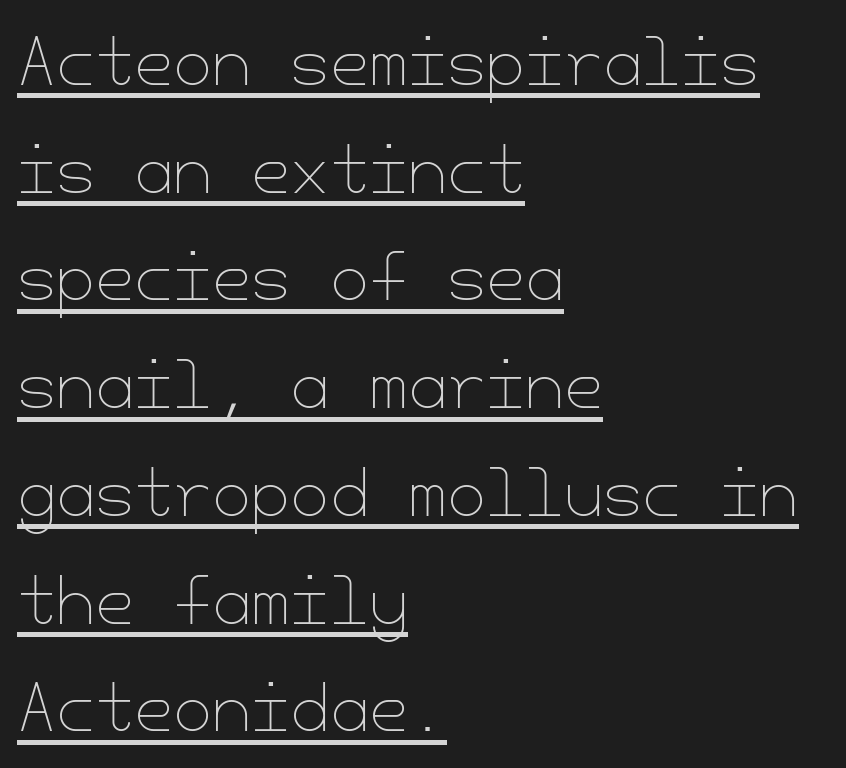
Q: Is the text bold? A: No.
Q: Is the text italic (slanted)? A: No, it is upright.
Q: Is the text underlined? A: Yes.
Q: How is the paragraph aligned? A: Left-aligned.
Q: Is the spacing between letters normal or unusually wide? A: Normal.
Q: Width (condensed, normal, or wide)? A: Normal.
Q: Stroke contrast? A: Low.
Q: x-height? A: Small.
